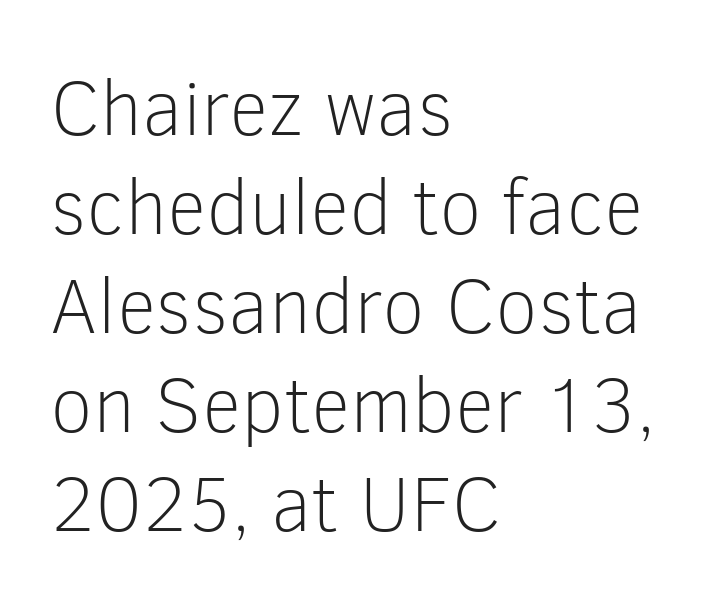
The typeface chosen for these lines omits serifs. The rendering anchors every line to the left-hand side. Beneath every word, the page is bare. No extra ink here — the face is not bold.
